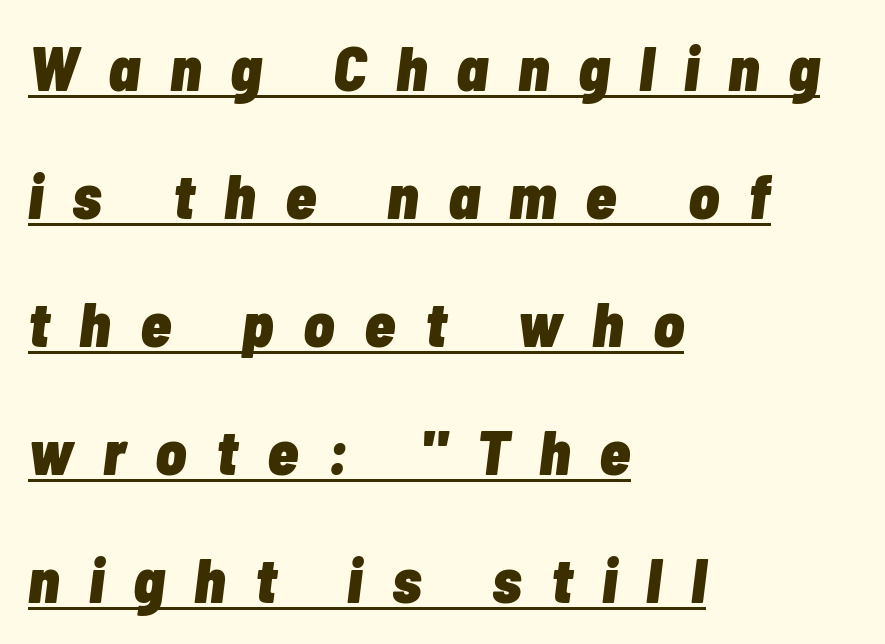
Does the leading feel generous? Absolutely, it's lavish. Thick stems and heavy bowls — unmistakably bold. What decoration does the sample have? An underline. Each letter keeps its own natural width here, so spacing adapts to shape. These lines have a slow, spaced-out rhythm from letter to letter. This sample uses an oblique cut, with every glyph tilted off the vertical.
